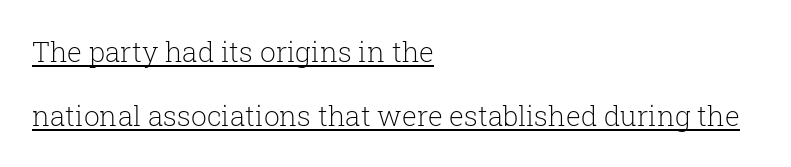
{"serif": "yes", "italic": "no", "bold": "no", "weight": "light", "width": "normal", "stroke_contrast": "low", "x_height": "medium", "monospaced": "no", "underline": "yes", "align": "left", "line_spacing": "loose", "line_spacing_ratio": 2.29, "letter_spacing": "normal", "letter_spacing_em": 0.0, "glyph_px": 28}
